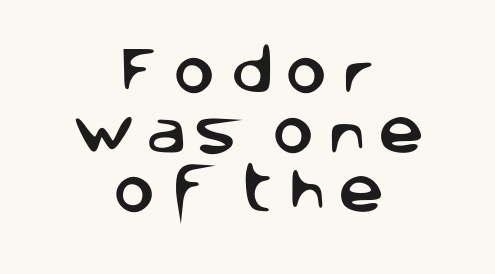
The image shows 51 px sans-serif type, upright; set centered, line spacing 1.17x, unusually wide letter spacing (+0.22 em), not underlined; low stroke contrast and a large x-height.
